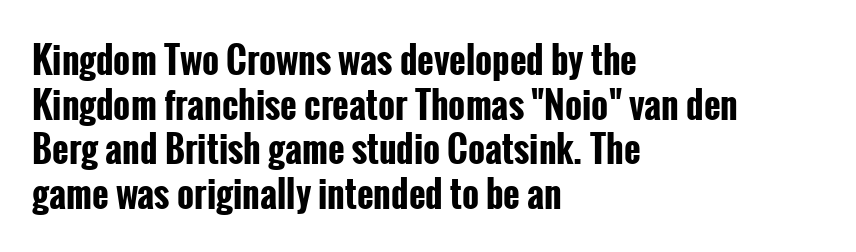
When letters stand straight like this, we call the style roman or upright. Heavy, bold letterforms. Does the copy run flush right? No — it runs flush left. Tracking here is standard; glyphs follow each other at the usual distance.
